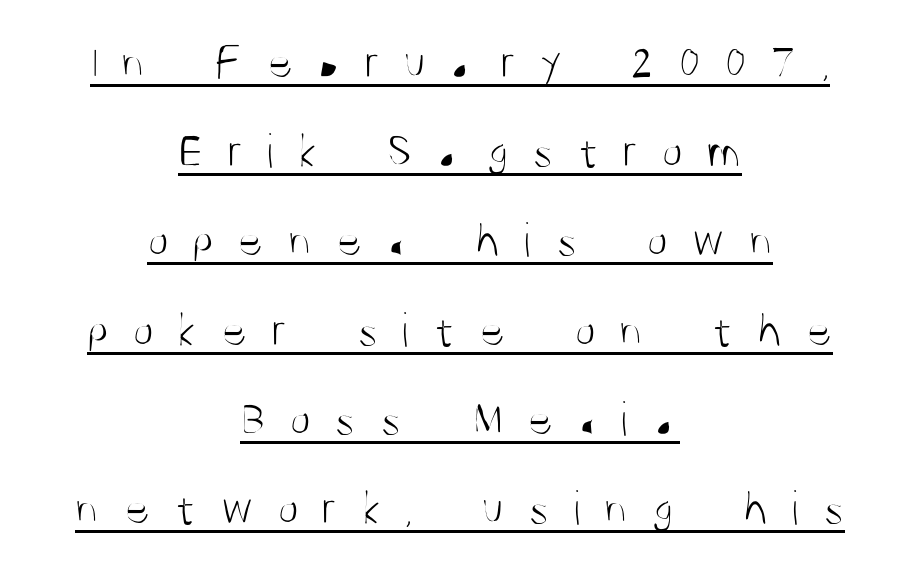
Q: Is the text bold? A: No.
Q: Is the text italic (slanted)? A: No, it is upright.
Q: Is the typeface a serif or a sans-serif typeface? A: Sans-serif.
Q: Is the text underlined? A: Yes.
Q: How is the paragraph aligned? A: Centered.
Q: Is the spacing between letters normal or unusually wide? A: Unusually wide.
Q: Width (condensed, normal, or wide)? A: Condensed.
Q: Stroke contrast? A: Medium.
Q: x-height? A: Large.
Q: Monospaced? A: No.
